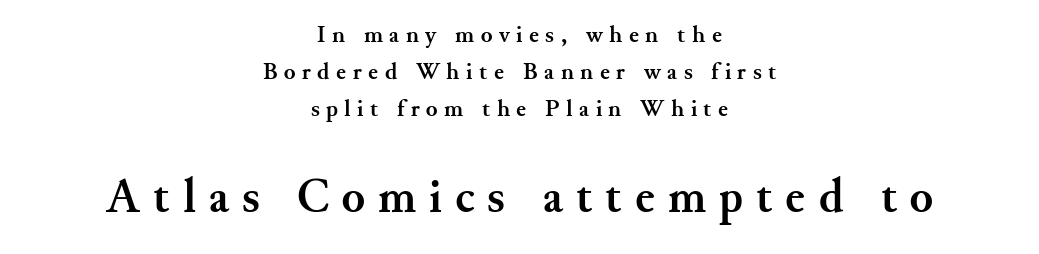
In CSS terms this would be text-align: center. Yep, those are serifs on the letters. The line-height multiplier appears to be the usual default. The typography opts for an upright posture over an oblique one. Check under the words: just untouched page.
